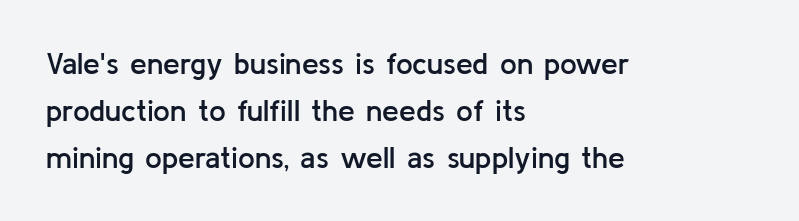
Layout note: lines flush left. Notice how the stems are strictly vertical — no italics here. The string is rendered with underlining switched off. The face used here is a sans, in the tradition of grotesques and geometrics.
